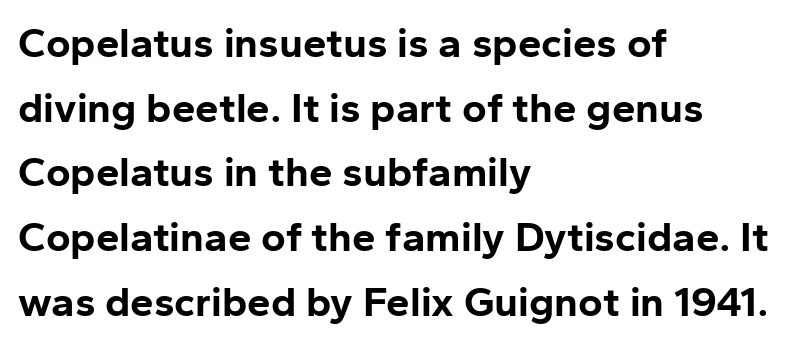
Does the lettering tilt? It doesn't — this is upright. Each new line begins a customary step beneath the previous one. Each line starts at the same left margin while the right side varies. Every letter is thick-stroked: bold, no question. Bare-footed words on every line.
